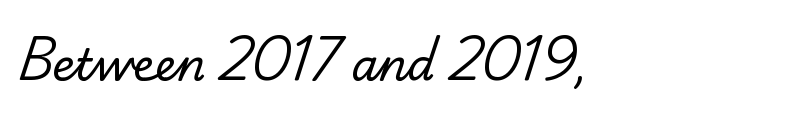
Compared with a typical body face, this is equally light or lighter still. Typographically, this falls in the serif category. A clean baseline with only descenders dipping below it. A typesetter would call this proportional, since set widths differ per character.
